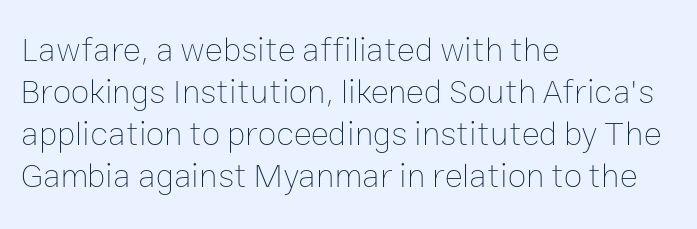
The image shows 34 px thin type, upright; set left-aligned, line spacing 1.24x, normal letter spacing, not underlined; low stroke contrast and a medium x-height.
